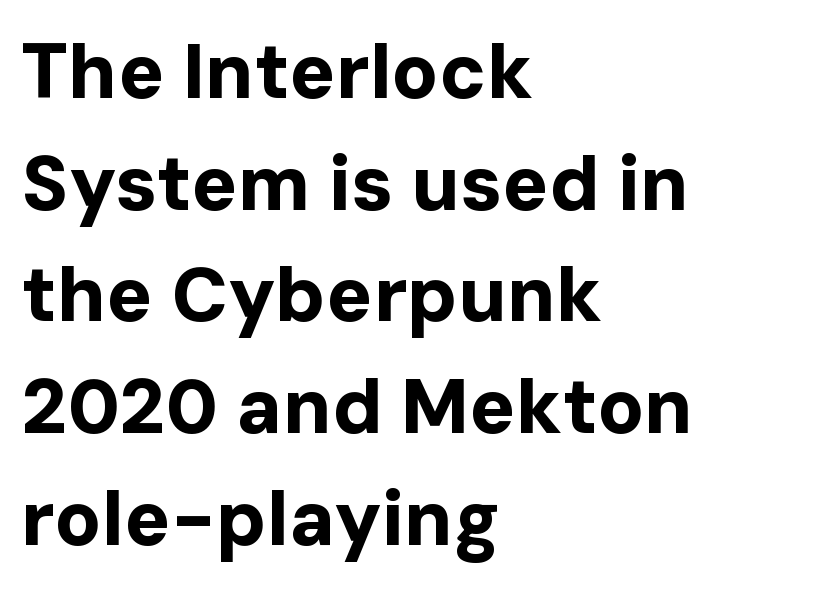
The rendering uses natural spacing where letterforms have individual widths. Any mark beneath the type? The region is blank. The rendering uses a moderate line-height, typical for paragraphs. Does the type have serifs? No, each stem ends abruptly. Tall strokes in this sample are plumb rather than angled.
